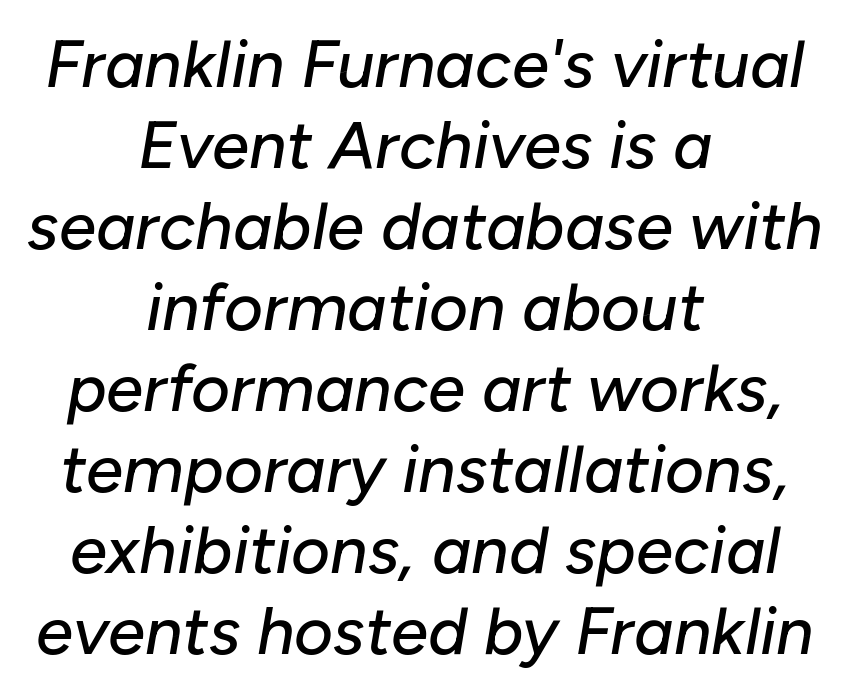
Here the glyphs are tracked normally, forming tight word shapes. Character widths vary here, with narrow letters taking less room than wide ones. The lettering tilts uniformly, giving the passage an italic look. Has an underline been added? It has not. The whitespace from short lines is split evenly between both sides.
